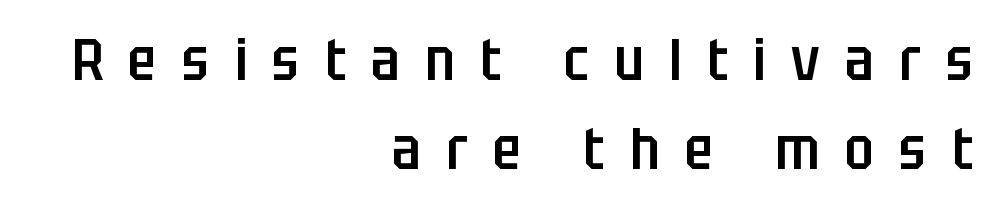
The image shows 59 px semibold, condensed sans-serif type, upright; set right-aligned, normal line spacing (1.51x), unusually wide letter spacing (+0.43 em), not underlined; low stroke contrast and a large x-height.
